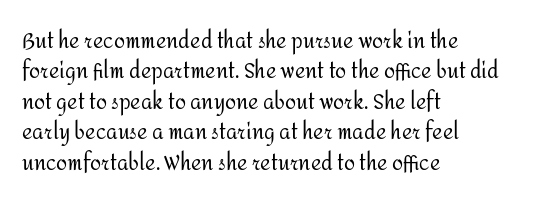
The typesetting does not lean heavy: it is not bold. Words appear dense and cohesive because spacing is normal. Every character sits straight up, as roman type does. What's the leading like? Ordinary, nothing unusual. Glance below the letters and you will spot only blank space.
